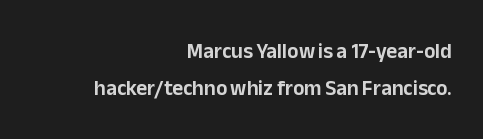
{"italic": "no", "underline": "no", "align": "right", "line_spacing_ratio": 1.76, "letter_spacing": "normal", "letter_spacing_em": 0.0, "glyph_px": 21}
